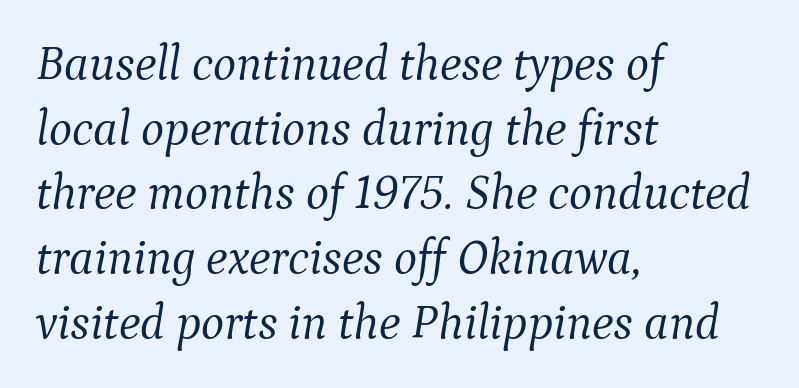
The image shows 49 px light serif type, italic (leaning right); set left-aligned, normal line spacing (1.32x), normal letter spacing, not underlined; medium stroke contrast and a medium x-height.
